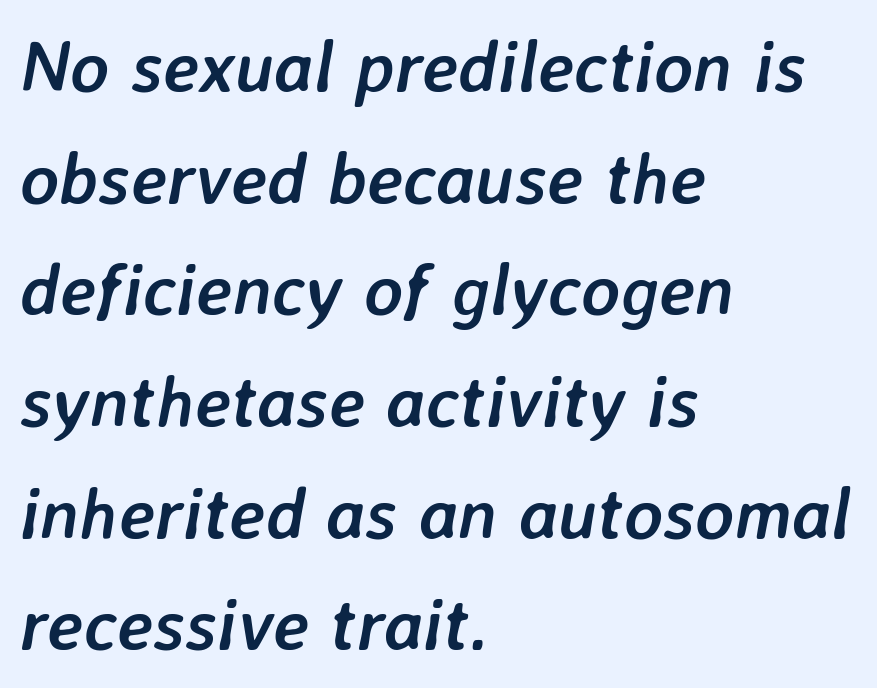
Q: Is the text bold? A: Yes.
Q: Is the text italic (slanted)? A: Yes, it leans right by about 7 degrees.
Q: Is the text underlined? A: No.
Q: How is the paragraph aligned? A: Left-aligned.
Q: Is the spacing between letters normal or unusually wide? A: Normal.
Q: Is the spacing between lines tight, normal or loose? A: Normal.
Q: Width (condensed, normal, or wide)? A: Normal.
Q: Stroke contrast? A: Low.
Q: x-height? A: Medium.
Q: Monospaced? A: No.
